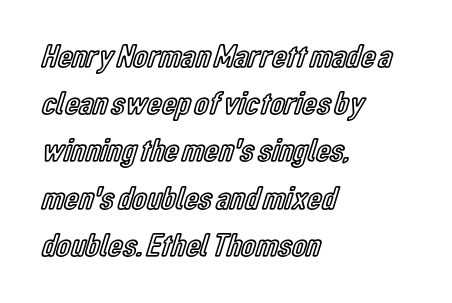
{"width": "condensed", "x_height": "medium", "monospaced": "no", "underline": "no", "align": "left", "line_spacing": "normal", "line_spacing_ratio": 1.43, "letter_spacing": "normal", "letter_spacing_em": 0.0, "glyph_px": 33}
